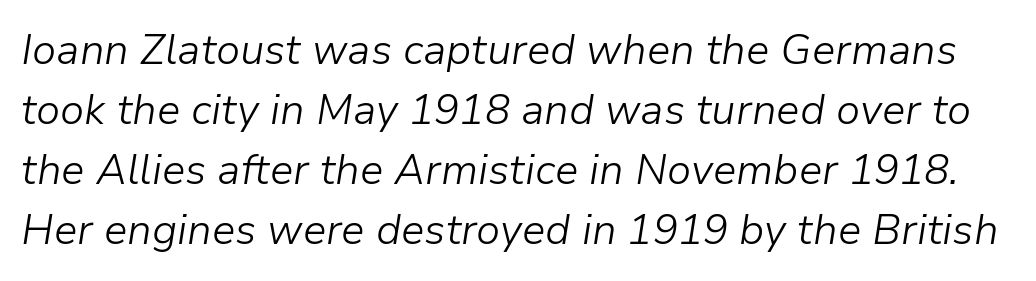
{"italic": "yes", "lean": "right", "slant_degrees": 9, "bold": "no", "weight": "light", "width": "normal", "stroke_contrast": "low", "x_height": "medium", "monospaced": "no", "underline": "no", "line_spacing": "normal", "line_spacing_ratio": 1.43, "letter_spacing": "normal", "letter_spacing_em": 0.0, "glyph_px": 42}
